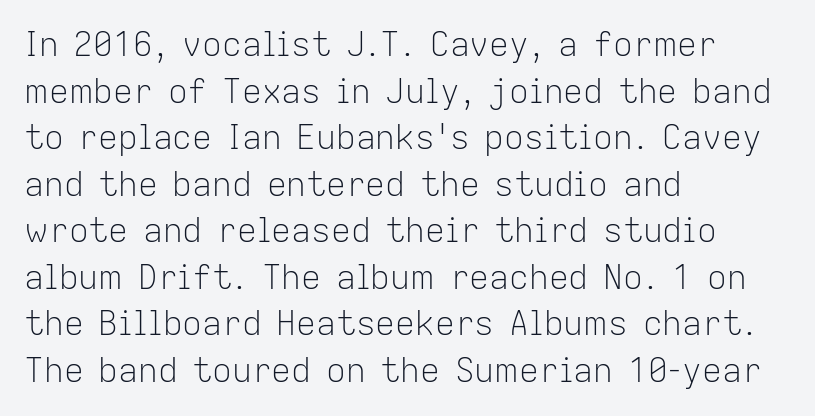
The passage shown is typed in a proportional face where columns would drift. The letters carry no serifs — their stems end cleanly without finishing strokes. Compared with typical paragraphs, the rows here are spaced about the same. The face used here is rendered with its standard letterfit. Bare-footed words on every line. The lettering stays uniformly vertical, giving the passage a roman look.
